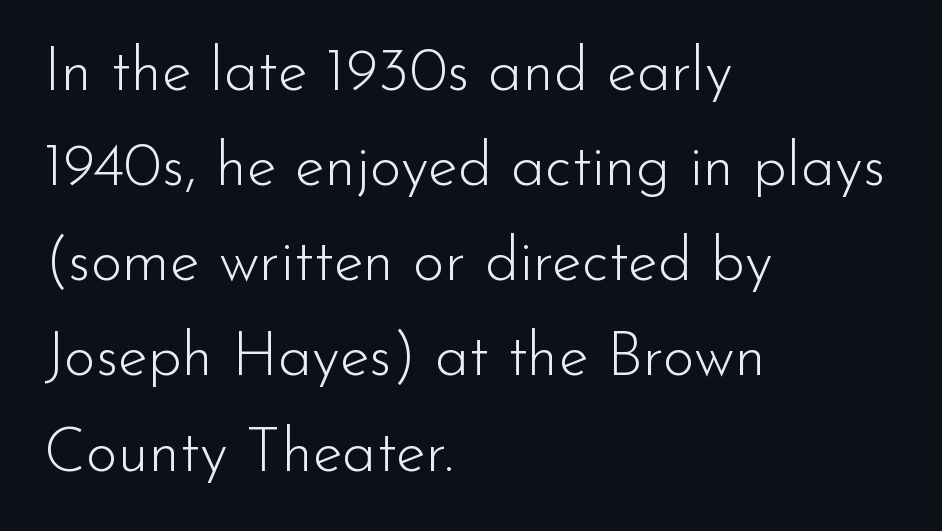
Q: Is the text bold? A: No.
Q: Is the text italic (slanted)? A: No, it is upright.
Q: Is the typeface a serif or a sans-serif typeface? A: Sans-serif.
Q: Is the text underlined? A: No.
Q: How is the paragraph aligned? A: Left-aligned.
Q: Is the spacing between letters normal or unusually wide? A: Normal.
Q: Is the spacing between lines tight, normal or loose? A: Normal.
Q: Width (condensed, normal, or wide)? A: Normal.
Q: Stroke contrast? A: Low.
Q: x-height? A: Small.
Q: Monospaced? A: No.
